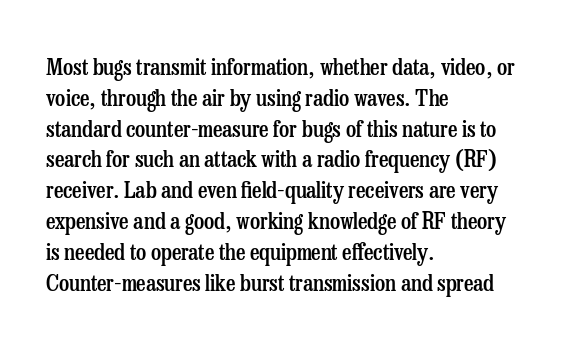
{"italic": "no", "bold": "semi", "underline": "no", "align": "left", "line_spacing": "normal", "line_spacing_ratio": 1.34, "letter_spacing": "normal", "letter_spacing_em": 0.0, "glyph_px": 23}
